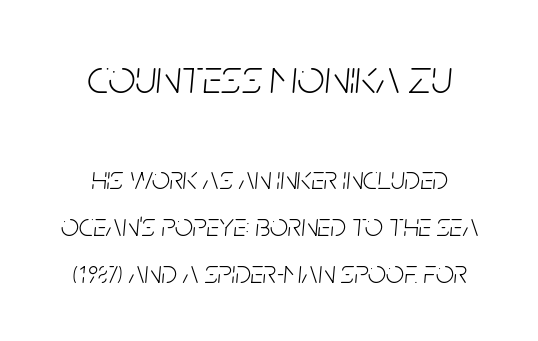
The image shows 48 px light, condensed type, italic (leaning right); set centered, normal line spacing (1.47x), normal letter spacing, not underlined; the first (top) block is 1.5x larger; low stroke contrast and a large x-height.
